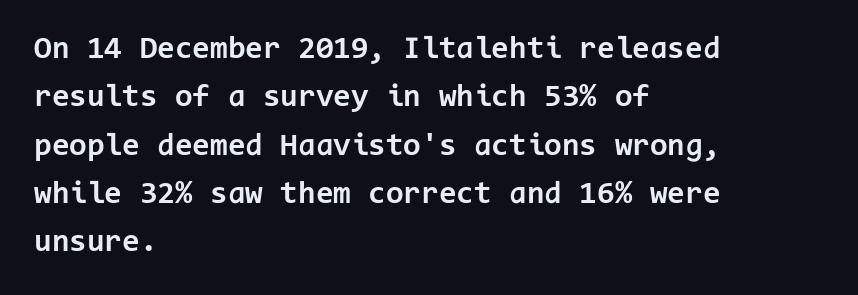
Q: Is the text bold? A: Yes.
Q: Is the text italic (slanted)? A: No, it is upright.
Q: Is the typeface a serif or a sans-serif typeface? A: Sans-serif.
Q: Is the text underlined? A: No.
Q: How is the paragraph aligned? A: Left-aligned.
Q: Is the spacing between letters normal or unusually wide? A: Normal.
Q: Is the spacing between lines tight, normal or loose? A: Normal.
Q: Width (condensed, normal, or wide)? A: Normal.
Q: Stroke contrast? A: Low.
Q: x-height? A: Medium.
Q: Monospaced? A: Yes.
